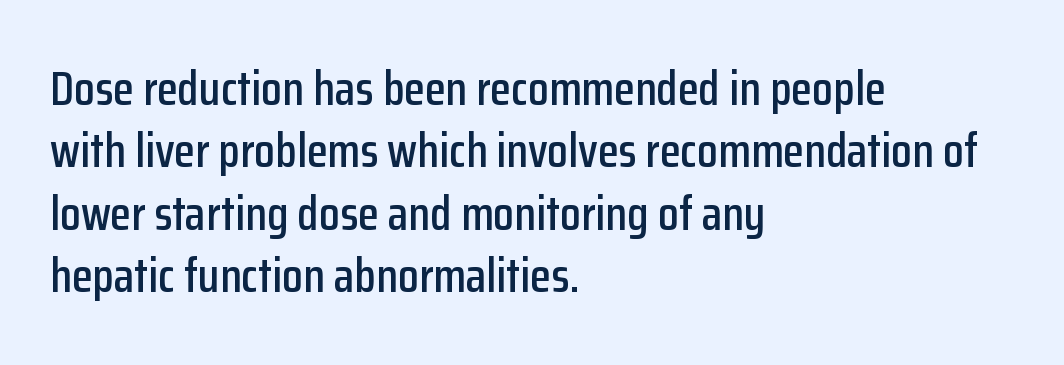
The type family on display is of the sans-serif kind. Each row of text sits above clean, open space. Posture: vertical. Default kerning and tracking; the words read as compact shapes.
